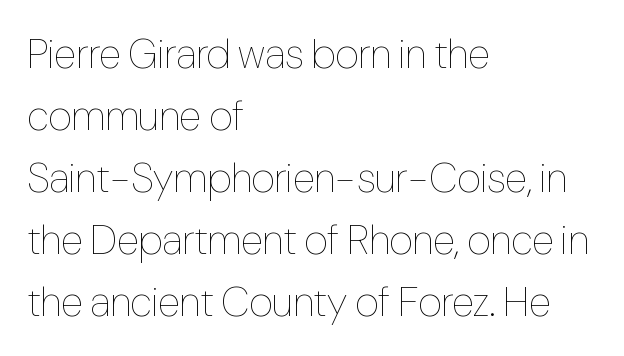
The rendering uses natural spacing where letterforms have individual widths. These glyphs show unthickened strokes, regular width or finer. You can tell it's not italic because the verticals are truly vertical. The lines sit at an ordinary, default distance from one another.
